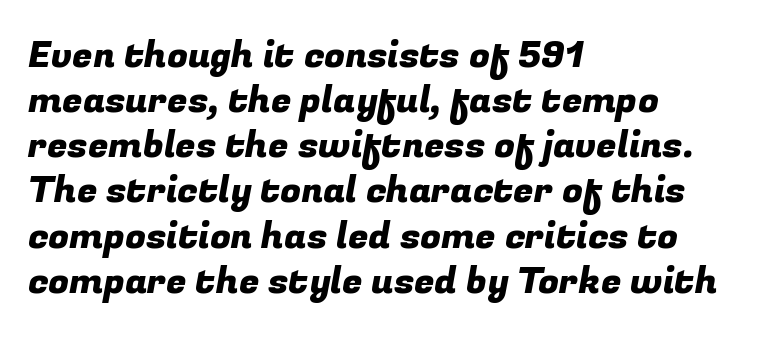
The lines are quadded left. Each letter keeps its own natural width here, so spacing adapts to shape. The rendering keeps characters at their native spacing. Type without underlining.
